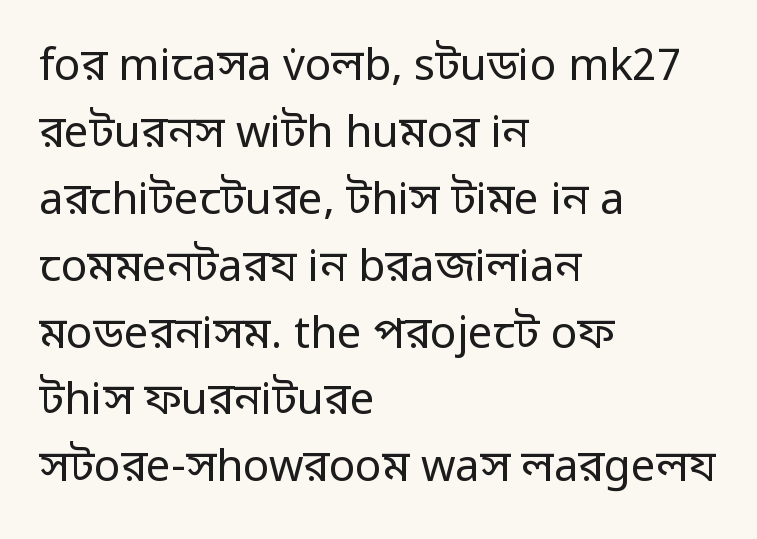
Q: Is the text bold? A: No.
Q: Is the text italic (slanted)? A: No, it is upright.
Q: Is the typeface a serif or a sans-serif typeface? A: Sans-serif.
Q: Is the text underlined? A: No.
Q: How is the paragraph aligned? A: Left-aligned.
Q: Is the spacing between letters normal or unusually wide? A: Normal.
Q: Is the spacing between lines tight, normal or loose? A: Normal.
Q: Width (condensed, normal, or wide)? A: Normal.
Q: Stroke contrast? A: Low.
Q: x-height? A: Medium.
Q: Monospaced? A: No.
